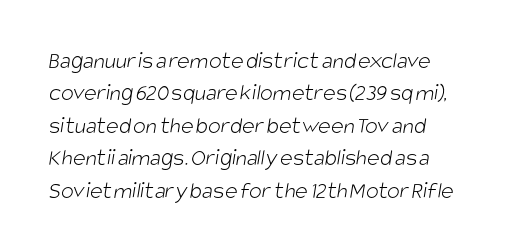
A quiet, ordinary-to-light weight characterises the typeface. The words here are not underlined. In terms of leading, this rendering sits right in the middle. The line texture is even and compact thanks to regular tracking.
